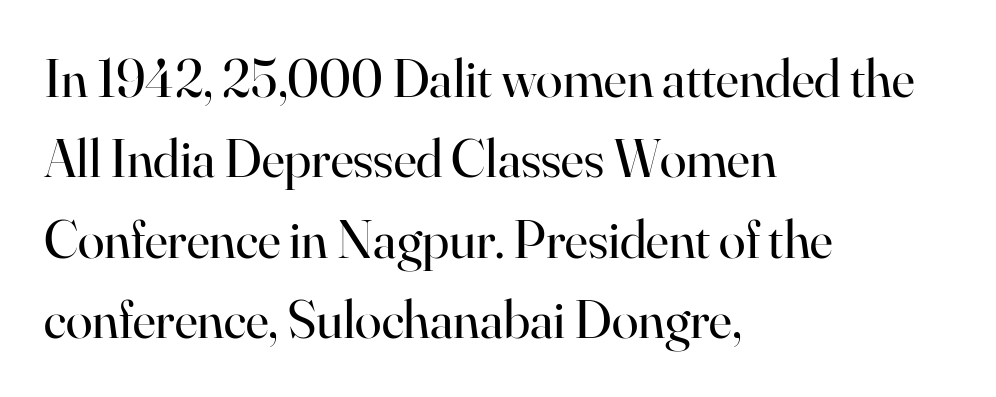
Q: Is the text bold? A: No.
Q: Is the text italic (slanted)? A: No, it is upright.
Q: Is the typeface a serif or a sans-serif typeface? A: Serif.
Q: Is the text underlined? A: No.
Q: How is the paragraph aligned? A: Left-aligned.
Q: Is the spacing between letters normal or unusually wide? A: Normal.
Q: Is the spacing between lines tight, normal or loose? A: Normal.
Q: Width (condensed, normal, or wide)? A: Normal.
Q: Stroke contrast? A: High.
Q: x-height? A: Small.
Q: Monospaced? A: No.
